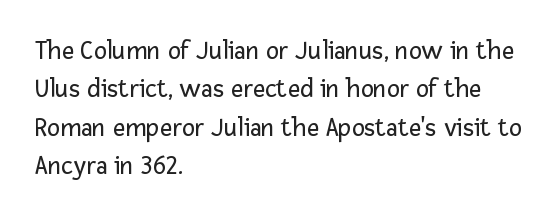
Every row of glyphs begins at an identical x-position on the left. A roman cut, with each character standing at attention. Does the leading feel generous? No, just average. The tracking reads as untouched default to a designer's eye.
